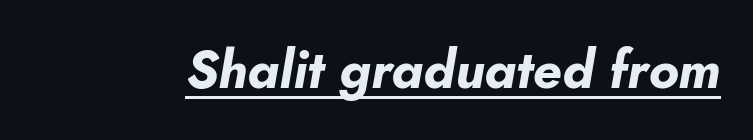
The image shows 53 px bold type, italic (leaning right); set normal letter spacing, underlined; low stroke contrast and a small x-height.
